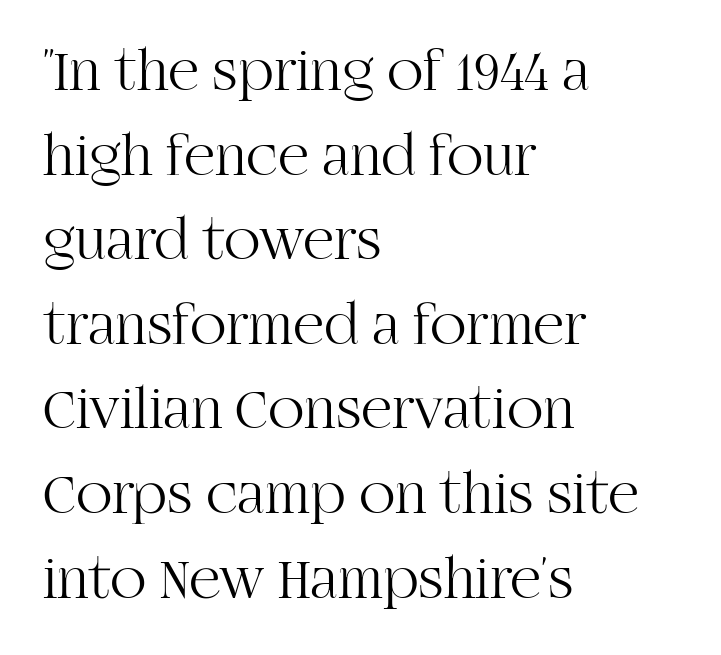
The image shows 60 px light serif type, upright; set left-aligned, normal line spacing (1.41x), normal letter spacing, not underlined; high stroke contrast and a large x-height.
